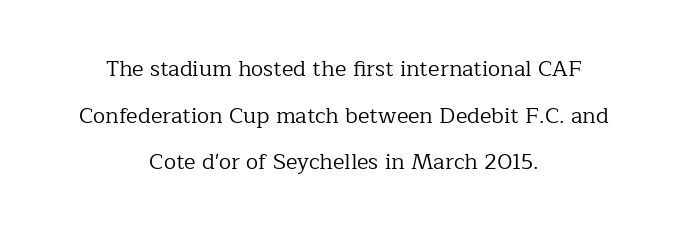
Anything drawn beneath the words? Only blank space. Teacher's note: observe the equal gaps on both sides — that is centered alignment. Whoever set this chose breathing room over compactness in the vertical rhythm. The typography opts for an upright posture over an oblique one.
